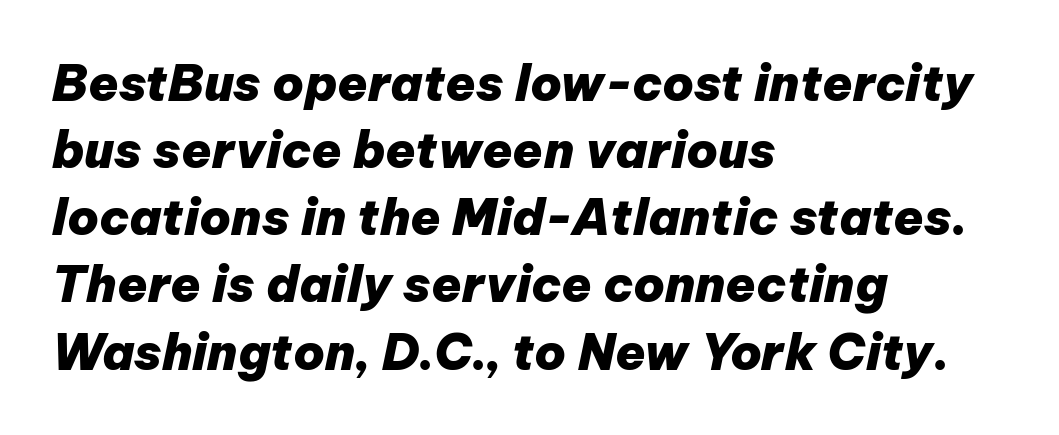
Q: Is the text bold? A: Yes.
Q: Is the text italic (slanted)? A: Yes, it leans right by about 12 degrees.
Q: Is the text underlined? A: No.
Q: How is the paragraph aligned? A: Left-aligned.
Q: Is the spacing between letters normal or unusually wide? A: Normal.
Q: Is the spacing between lines tight, normal or loose? A: Normal.
Q: Width (condensed, normal, or wide)? A: Normal.
Q: Stroke contrast? A: Low.
Q: x-height? A: Medium.
Q: Monospaced? A: No.
